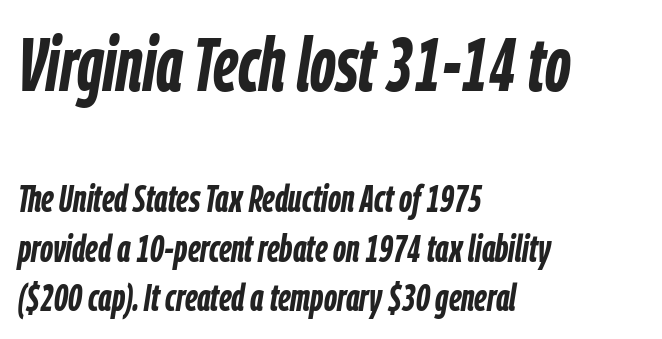
Q: Is the text bold? A: Yes.
Q: Is the text italic (slanted)? A: Yes, it leans right by about 9 degrees.
Q: Is the text underlined? A: No.
Q: How is the paragraph aligned? A: Left-aligned.
Q: Is the spacing between letters normal or unusually wide? A: Normal.
Q: Is the spacing between lines tight, normal or loose? A: Normal.
Q: Which block of text is set in a larger size, the first (top) or the second (bottom)? A: The first (top) one.
Q: Width (condensed, normal, or wide)? A: Condensed.
Q: Stroke contrast? A: Low.
Q: x-height? A: Medium.
Q: Monospaced? A: No.
